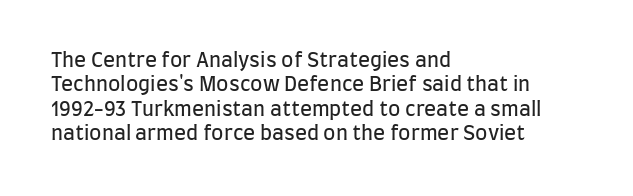
{"italic": "no", "bold": "no", "underline": "no", "align": "left", "line_spacing_ratio": 1.22, "letter_spacing": "normal", "letter_spacing_em": 0.0, "glyph_px": 20}
